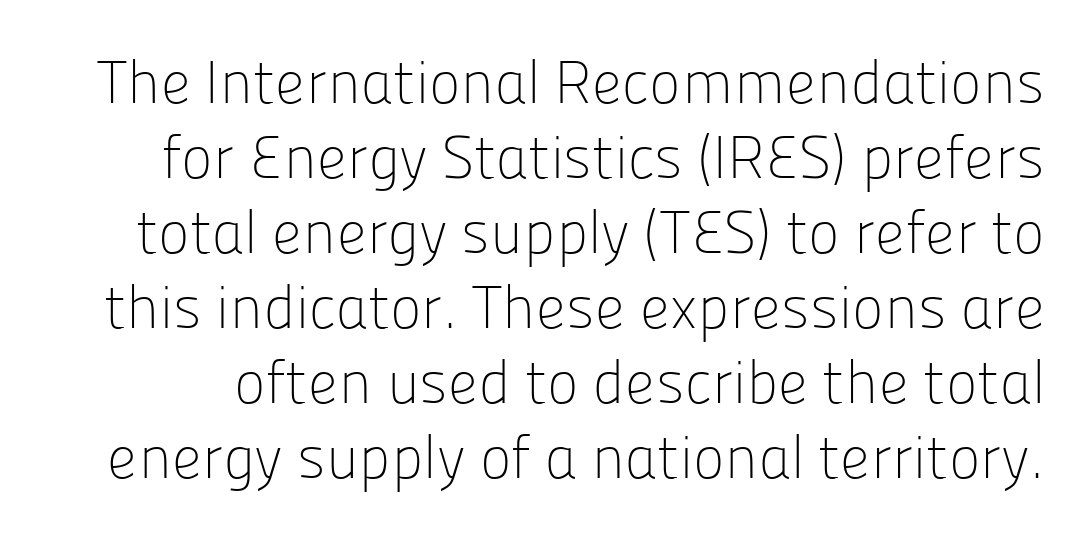
{"serif": "no", "italic": "no", "bold": "no", "weight": "light", "width": "normal", "stroke_contrast": "low", "x_height": "medium", "monospaced": "no", "underline": "no", "line_spacing": "normal", "line_spacing_ratio": 1.25, "letter_spacing": "normal", "letter_spacing_em": 0.0, "glyph_px": 60}
